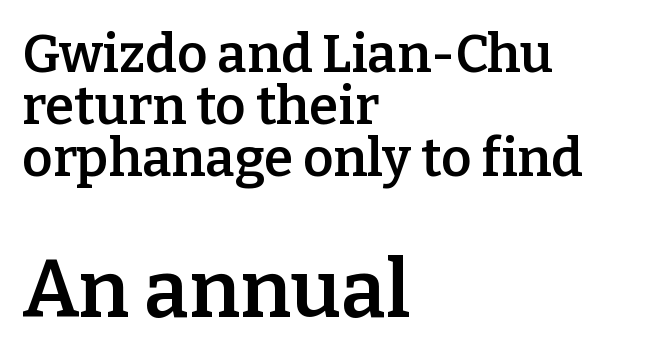
{"serif": "yes", "italic": "no", "bold": "semi", "weight": "semibold", "width": "normal", "stroke_contrast": "low", "x_height": "medium", "monospaced": "no", "underline": "no", "align": "left", "line_spacing": "tight", "line_spacing_ratio": 0.98, "letter_spacing": "normal", "letter_spacing_em": 0.0, "larger_block": "second", "size_ratio": 1.51, "glyph_px": 80}
